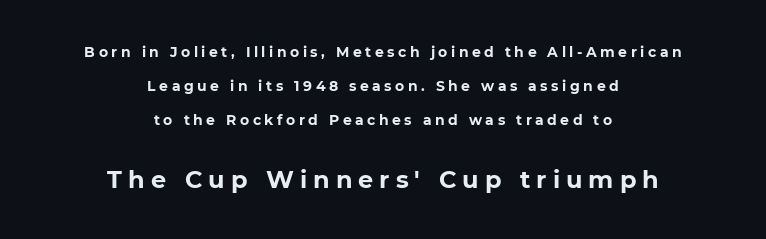
Q: Is the text bold? A: Yes.
Q: Is the text italic (slanted)? A: No, it is upright.
Q: Is the text underlined? A: No.
Q: How is the paragraph aligned? A: Centered.
Q: Is the spacing between letters normal or unusually wide? A: Unusually wide.
Q: Is the spacing between lines tight, normal or loose? A: Loose.
Q: Which block of text is set in a larger size, the first (top) or the second (bottom)? A: The second (bottom) one.
